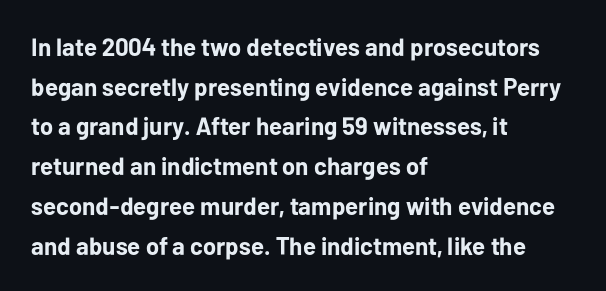
Q: Is the text bold? A: Yes.
Q: Is the text italic (slanted)? A: No, it is upright.
Q: Is the text underlined? A: No.
Q: How is the paragraph aligned? A: Left-aligned.
Q: Is the spacing between letters normal or unusually wide? A: Normal.
Q: Is the spacing between lines tight, normal or loose? A: Normal.
